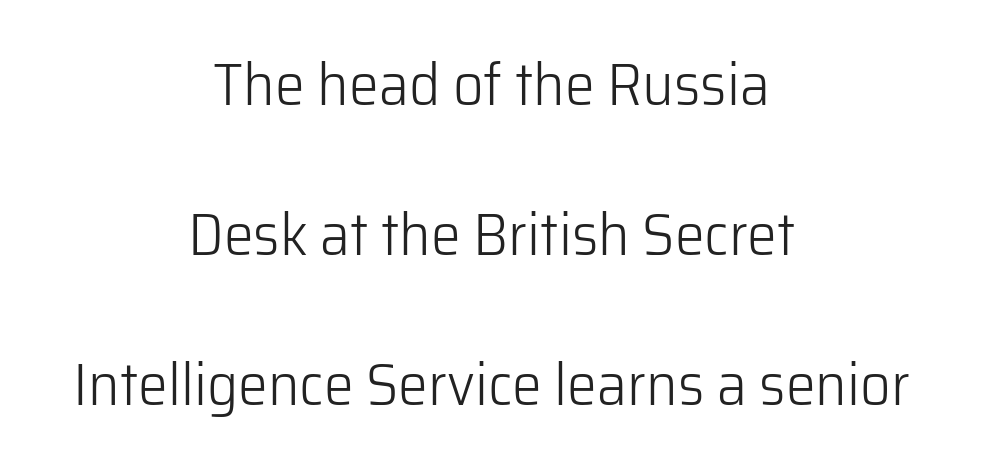
{"serif": "no", "italic": "no", "bold": "no", "weight": "light", "width": "normal", "stroke_contrast": "low", "x_height": "medium", "monospaced": "no", "underline": "no", "align": "center", "line_spacing": "loose", "line_spacing_ratio": 2.5, "letter_spacing": "normal", "letter_spacing_em": 0.0, "glyph_px": 60}
